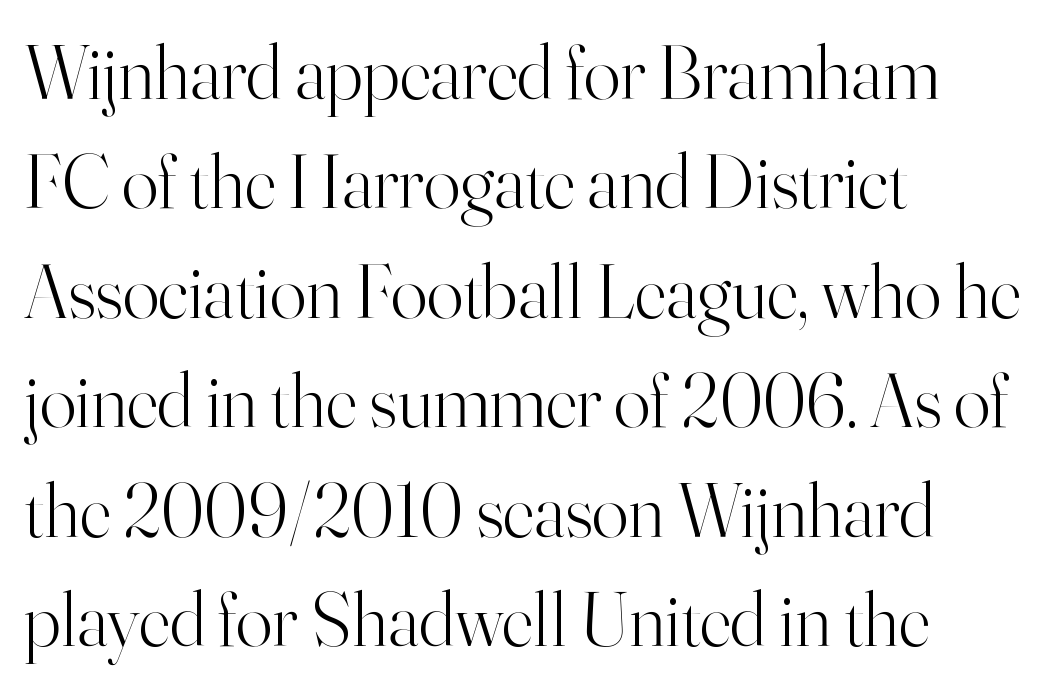
The image shows 76 px light serif type, upright; set left-aligned, normal line spacing (1.44x), normal letter spacing, not underlined; high stroke contrast and a small x-height.
